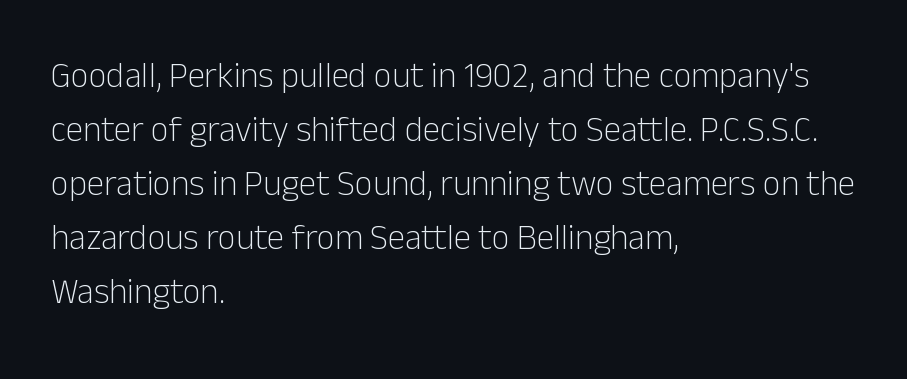
The image shows 35 px light sans-serif type, upright; set left-aligned, normal line spacing (1.54x), normal letter spacing, not underlined; low stroke contrast and a medium x-height.
